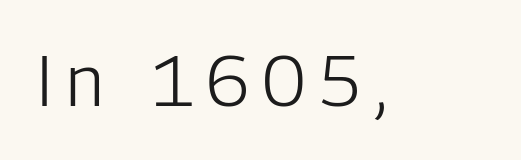
{"serif": "no", "italic": "no", "bold": "no", "weight": "light", "width": "condensed", "stroke_contrast": "low", "x_height": "medium", "monospaced": "no", "underline": "no", "letter_spacing": "wide", "letter_spacing_em": 0.2, "glyph_px": 71}
